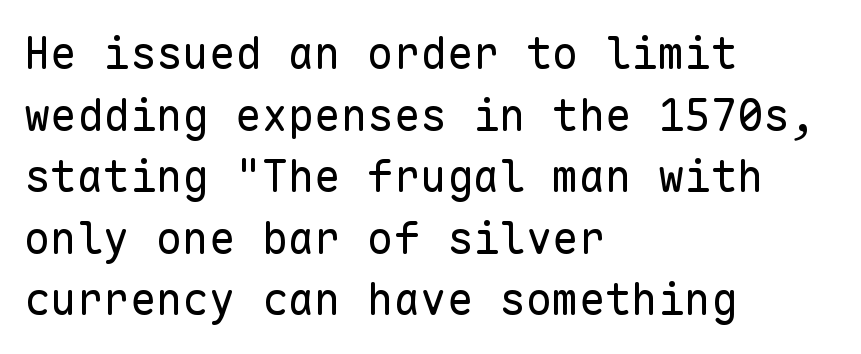
{"serif": "no", "italic": "no", "bold": "no", "weight": "regular", "width": "normal", "stroke_contrast": "low", "x_height": "medium", "monospaced": "yes", "underline": "no", "align": "left", "line_spacing": "normal", "line_spacing_ratio": 1.4, "letter_spacing": "normal", "letter_spacing_em": 0.0, "glyph_px": 44}
